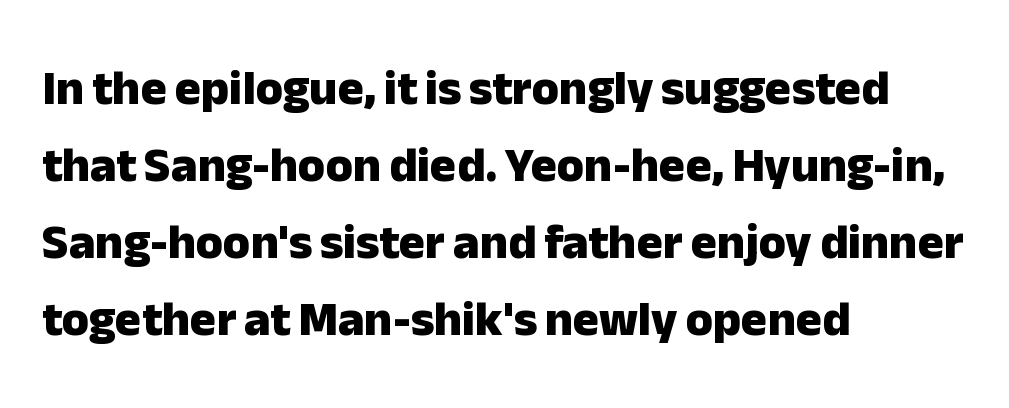
The rendering anchors every line to the left-hand side. This sample has the flowing, uneven cadence of proportional lettering. These lines keep a tight, regular rhythm from letter to letter. The strip under each line holds only bare page. Each new line begins a customary step beneath the previous one. Stroke terminals: plain, sans-serif.
